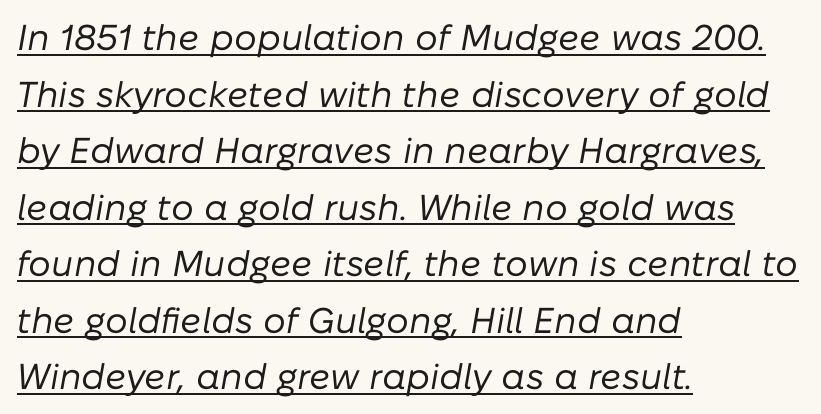
{"italic": "yes", "lean": "right", "slant_degrees": 10, "bold": "no", "weight": "regular", "width": "normal", "stroke_contrast": "low", "x_height": "medium", "monospaced": "no", "underline": "yes", "align": "left", "line_spacing": "normal", "line_spacing_ratio": 1.57, "letter_spacing": "normal", "letter_spacing_em": 0.0, "glyph_px": 36}
